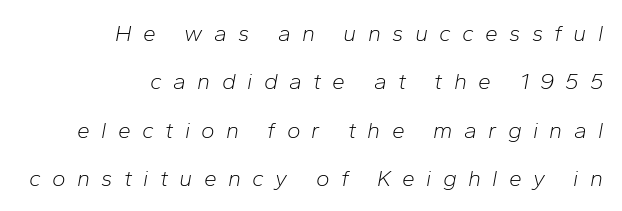
The font's italic variant was chosen for this text. Weight: not bold — regular or lighter. Just letters on the line, the space beneath them empty. This sample is right-justified, so line beginnings fall wherever the words allow. In terms of letterspacing, this is a distinctly airy, spread setting. The designer dialed line spacing up above the default.
